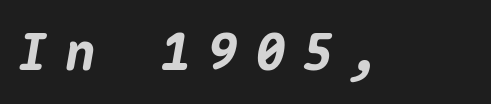
Tall strokes in this sample are angled rather than plumb. In terms of letterspacing, this is a distinctly airy, spread setting. Plenty of ink on the page — the face is bold. Lines of text with bare space underneath. Here the designer chose a console-style face with uniform glyph widths.
